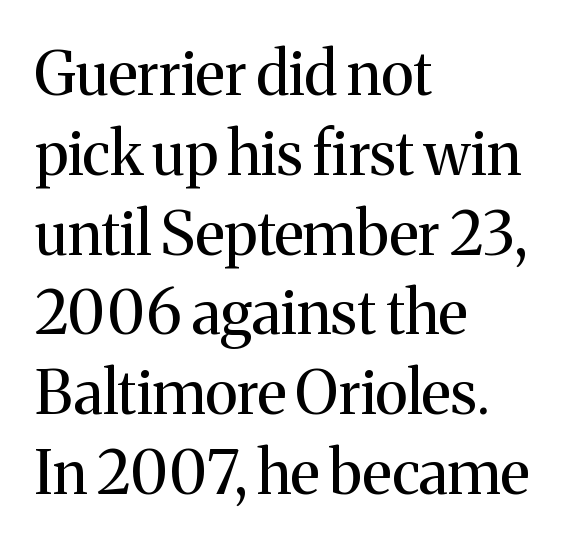
Interline gaps are of average width in this sample. Bold? No — there's no thickening of the strokes. These lines are set flush left with a ragged right edge. Ordinary non-slanted type is in use. Character widths vary here, with narrow letters taking less room than wide ones.
